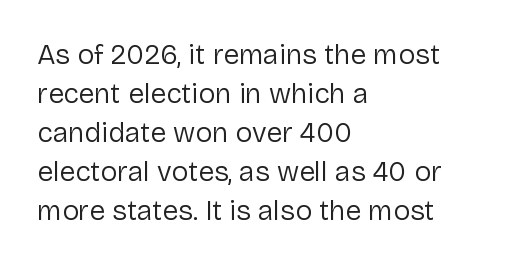
Leftover space on each line is placed entirely after the last word. This rendering leaves character spacing at its baseline value. Quick note: not italic, upright. The specimen omits any rule beneath the text block's lines. The rendering uses a moderate line-height, typical for paragraphs.
